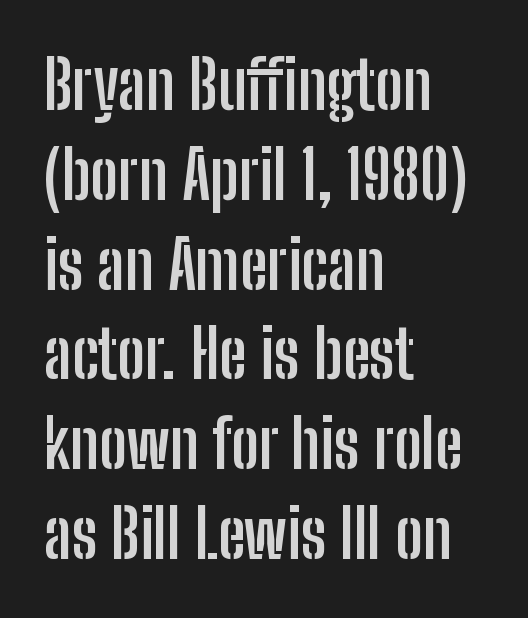
Is the block centered? No — it sits flush against the left margin. The strip under each line holds only bare page. These lines carry a lot of weight — the face is fully bold. Each letter keeps its own natural width here, so spacing adapts to shape.
